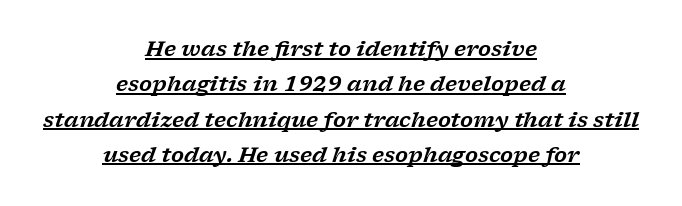
The typesetter chose a symmetrical, centered arrangement here. Characters follow at the spacing the type designer built in. Is the type slanted? Yes — the strokes lean at a clear angle. Quick note: underline on. The line-height multiplier appears to be the usual default.
